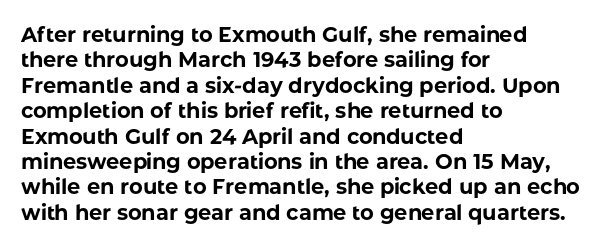
{"italic": "no", "bold": "yes", "underline": "no", "align": "left", "line_spacing_ratio": 1.21, "letter_spacing": "normal", "letter_spacing_em": 0.0, "glyph_px": 21}
